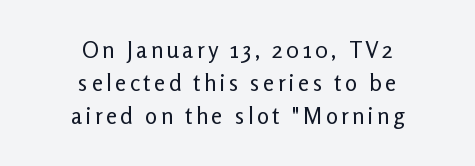
The typesetter chose a symmetrical, centered arrangement here. The passage shown is not underscored anywhere. If you drew a line through each stem, it would be perfectly vertical. What's the leading like? Ordinary, nothing unusual. Stroke thickness stays within the range of a standard reading face or lighter.
